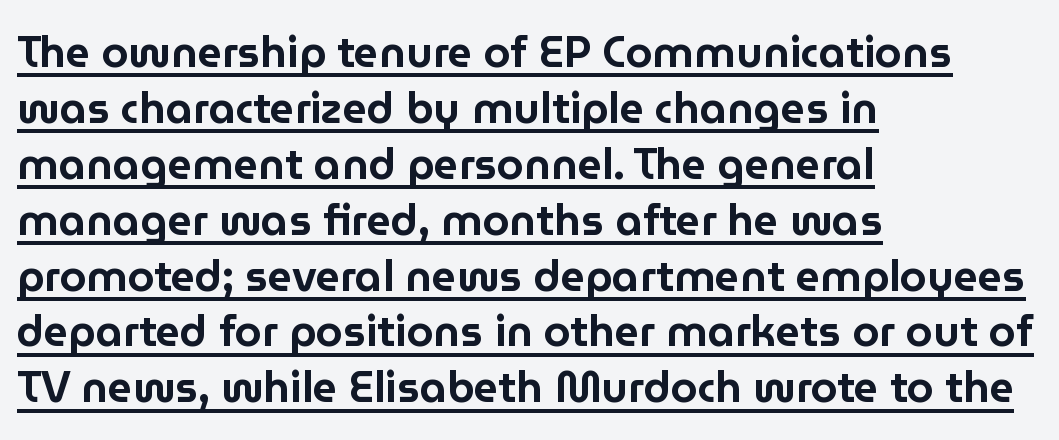
The lines are quadded left. Italic? Not at all — the glyphs are vertical. The words here are underlined. Quick note: interline space is typical. The rendering keeps characters at their native spacing. Here the designer chose a conventional face with non-uniform glyph widths.
